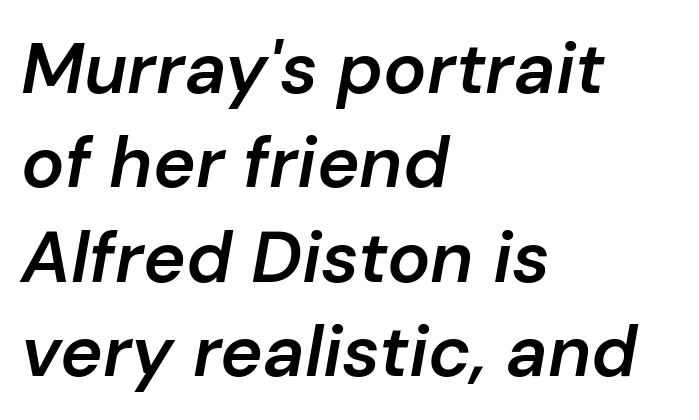
The image shows 72 px semibold type, italic (leaning right); set left-aligned, normal line spacing (1.31x), normal letter spacing, not underlined; low stroke contrast and a medium x-height.
